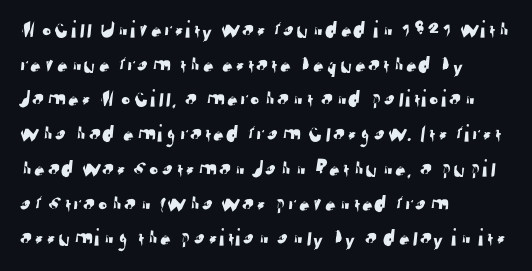
The leading is moderate, giving the passage an even texture. The passage shown is not underscored anywhere. These lines are set flush left with a ragged right edge. The tracking reads as untouched default to a designer's eye.
